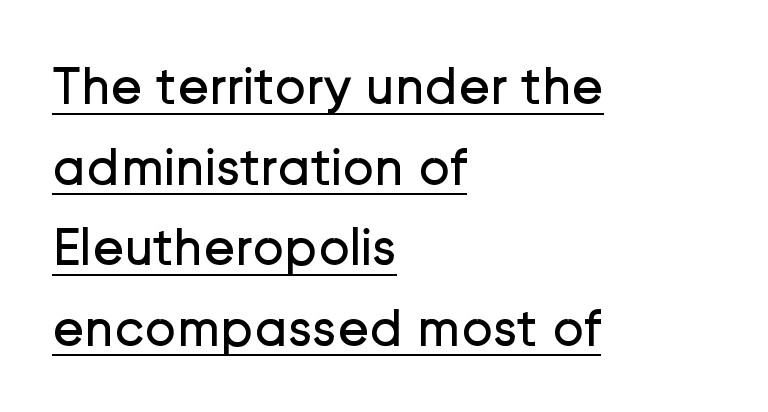
These characters rest on top of a visible drawn line. The setting favours the left margin, as ordinary paragraphs usually do. The font's upright variant was chosen for this text. The passage shown has conventional tracking throughout. What kind of face is this? One without serifs — a sans. The passage shown is not bold in any degree.
